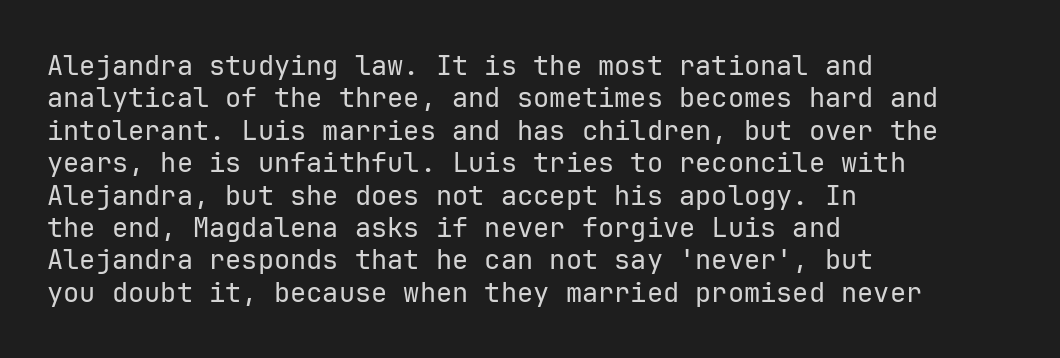
The image shows 27 px text type, upright; set left-aligned, line spacing 1.2x, normal letter spacing, not underlined.
